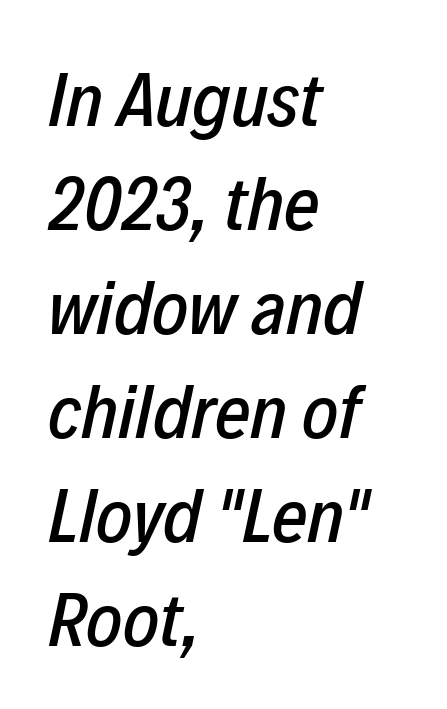
Tall strokes in this sample are angled rather than plumb. Honestly, the row spacing looks completely unremarkable. Each row of text sits above clean, open space. Which margin do the lines hug? The left one — the right edge is uneven.
